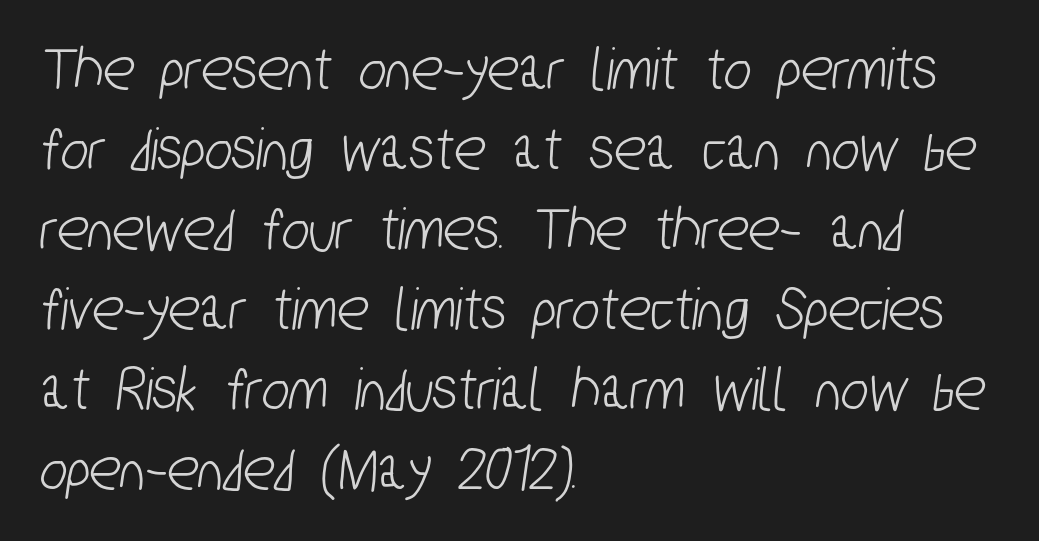
Is this a sans? Yes — the strokes have no serifs. Is this a fixed-width face? No — the glyphs have proportional, varying widths. Every row of glyphs begins at an identical x-position on the left. Short note: letters normally spaced.
